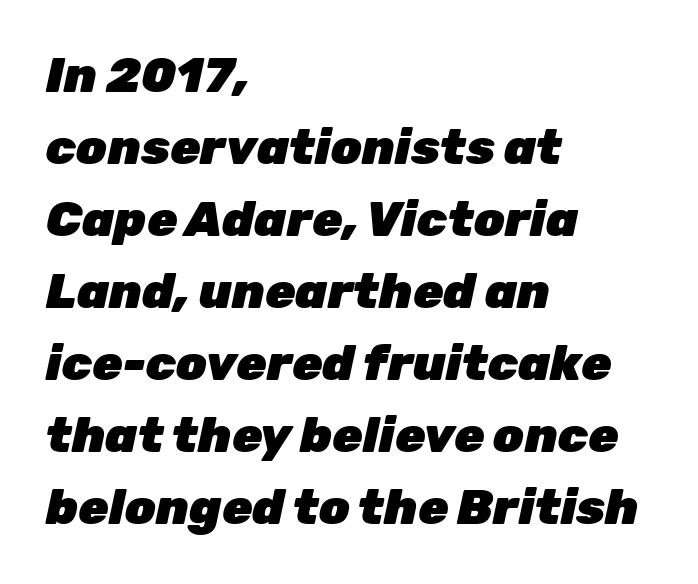
Descenders are the only things crossing below the line. The block of text has a typical density, with ordinary space between rows. Style check: oblique. Nothing unusual about the tracking: characters are spaced as the font intends. The letters are bold, with thick, heavy strokes. The typesetter chose a ragged-right arrangement here.
